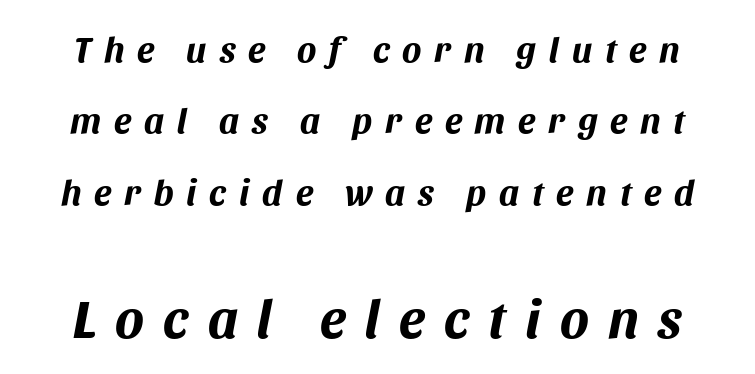
Do the characters align in a grid? No, the font is proportional. The letters are bold, with thick, heavy strokes. The face used here appears at its bigger size in the lower chunk. Nobody drew a line under any word here. Compared with typical paragraphs, the rows here are farther apart. Caption: expanded tracking, letters set apart.
